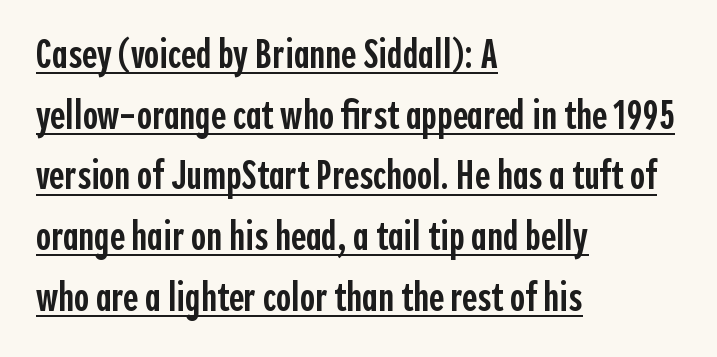
Q: Is the text bold? A: Semi-bold.
Q: Is the text italic (slanted)? A: No, it is upright.
Q: Is the typeface a serif or a sans-serif typeface? A: Sans-serif.
Q: Is the text underlined? A: Yes.
Q: How is the paragraph aligned? A: Left-aligned.
Q: Is the spacing between letters normal or unusually wide? A: Normal.
Q: Is the spacing between lines tight, normal or loose? A: Normal.
Q: Width (condensed, normal, or wide)? A: Condensed.
Q: x-height? A: Medium.
Q: Monospaced? A: No.
